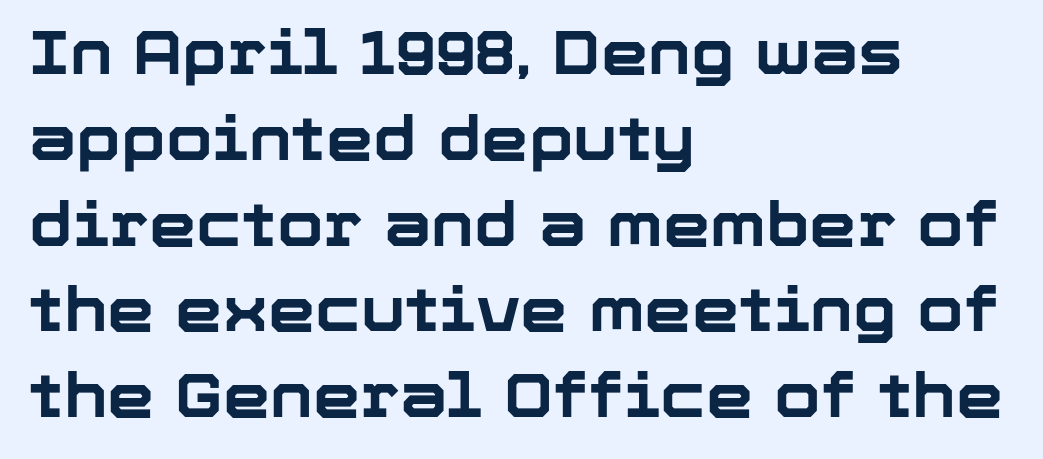
{"serif": "no", "italic": "no", "bold": "yes", "weight": "bold", "width": "normal", "stroke_contrast": "low", "x_height": "medium", "monospaced": "no", "underline": "no", "align": "left", "line_spacing": "normal", "line_spacing_ratio": 1.43, "letter_spacing": "normal", "letter_spacing_em": 0.0, "glyph_px": 60}
